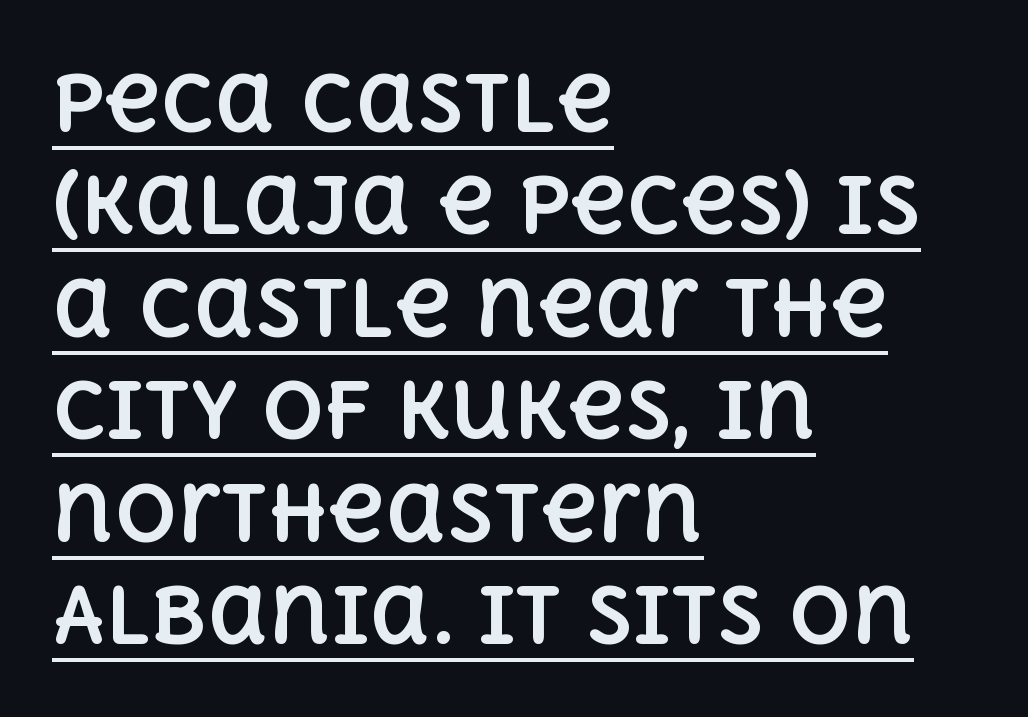
The image shows 77 px bold type, upright; set left-aligned, normal line spacing (1.33x), normal letter spacing, underlined; a large x-height.
